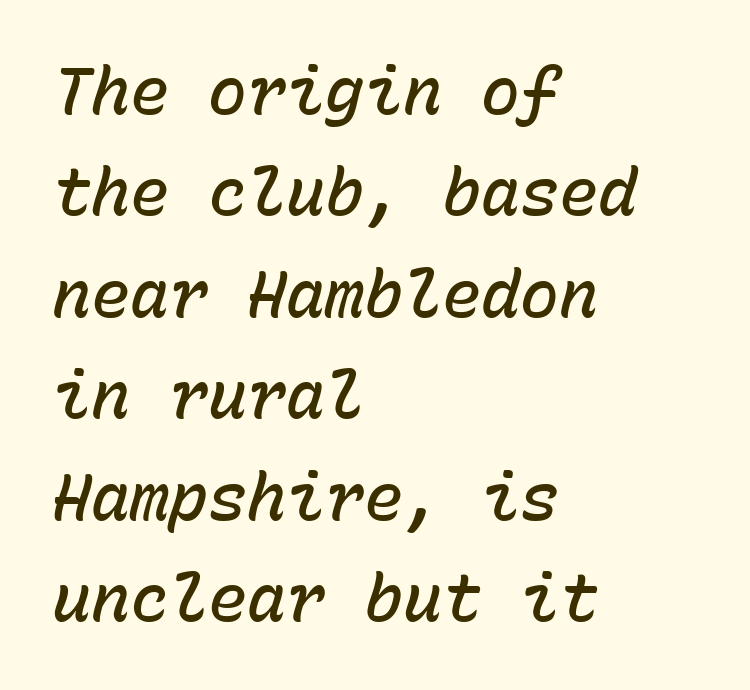
Q: Is the text bold? A: Semi-bold.
Q: Is the text italic (slanted)? A: Yes, it leans right by about 15 degrees.
Q: Is the text underlined? A: No.
Q: How is the paragraph aligned? A: Left-aligned.
Q: Is the spacing between letters normal or unusually wide? A: Normal.
Q: Is the spacing between lines tight, normal or loose? A: Normal.
Q: Width (condensed, normal, or wide)? A: Normal.
Q: Stroke contrast? A: Low.
Q: x-height? A: Medium.
Q: Monospaced? A: Yes.
